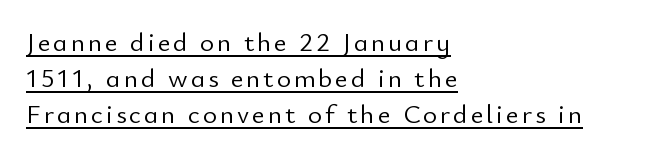
The image shows 27 px text type, upright; set left-aligned, normal line spacing (1.34x), underlined.
